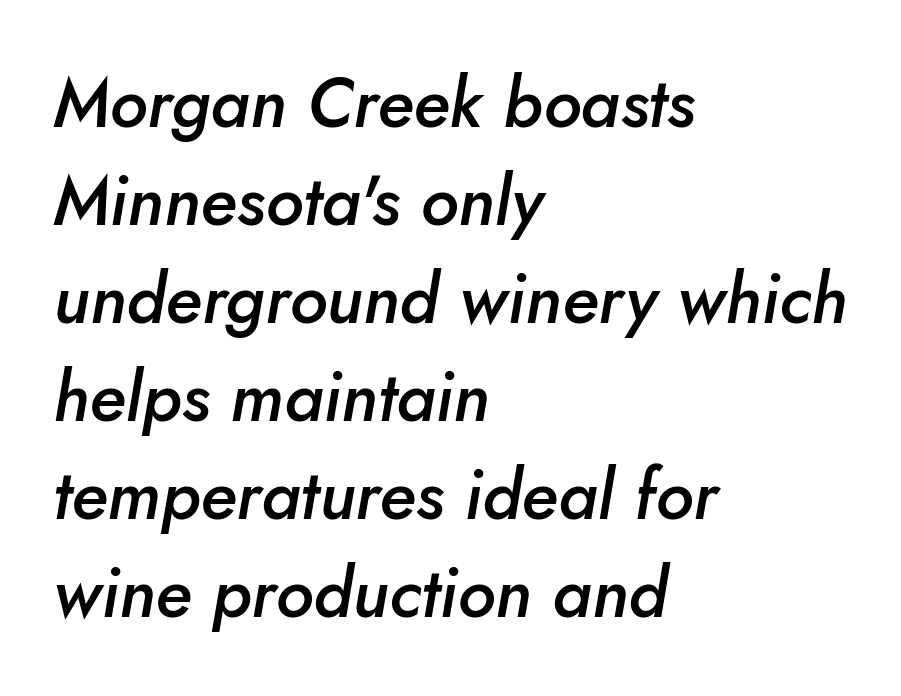
Q: Is the text bold? A: Semi-bold.
Q: Is the text italic (slanted)? A: Yes, it leans right by about 5 degrees.
Q: Is the text underlined? A: No.
Q: How is the paragraph aligned? A: Left-aligned.
Q: Is the spacing between letters normal or unusually wide? A: Normal.
Q: Is the spacing between lines tight, normal or loose? A: Normal.
Q: Width (condensed, normal, or wide)? A: Normal.
Q: Stroke contrast? A: Low.
Q: x-height? A: Small.
Q: Monospaced? A: No.
